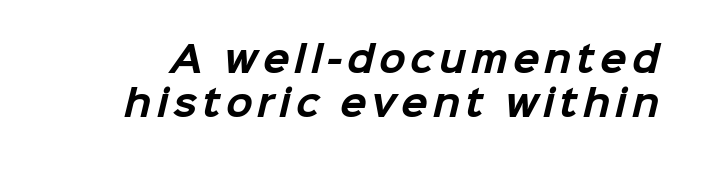
The image shows 35 px bold sans-serif type; set normal line spacing (1.26x), not underlined; low stroke contrast and a medium x-height.
